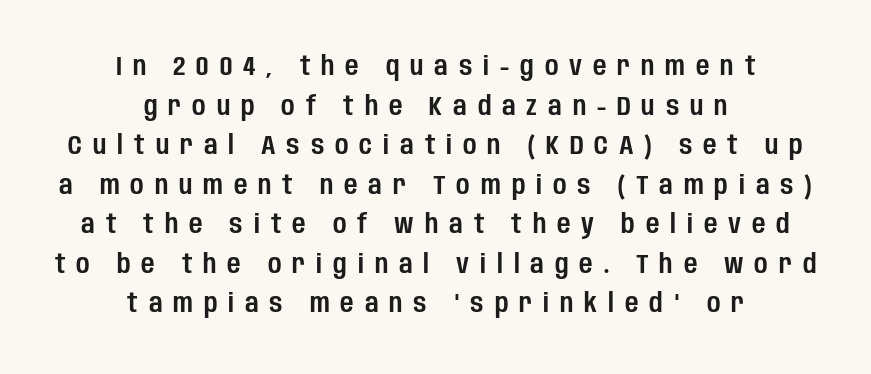
{"italic": "no", "underline": "no", "align": "center", "line_spacing": "normal", "line_spacing_ratio": 1.52, "letter_spacing": "wide", "letter_spacing_em": 0.42, "glyph_px": 26}
